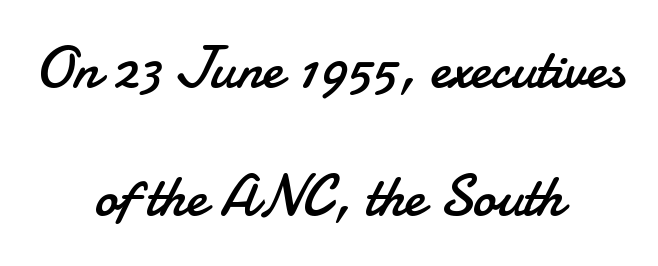
The image shows 58 px regular-weight sans-serif type; set centered, loose line spacing (2.21x), normal letter spacing, not underlined; low stroke contrast and a small x-height.
